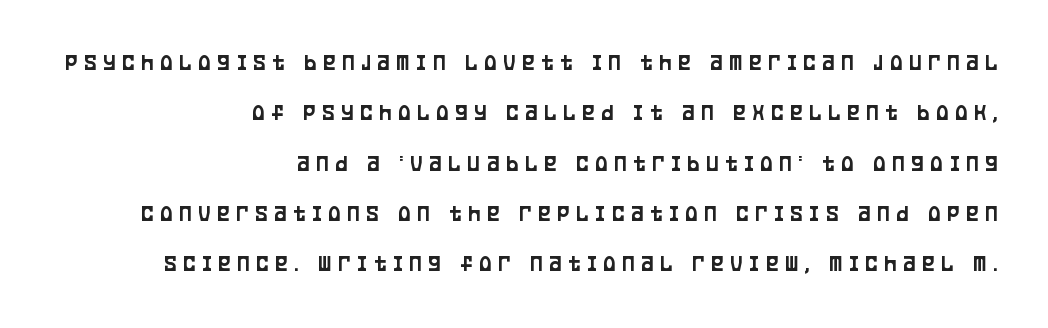
Q: Is the text italic (slanted)? A: No, it is upright.
Q: Is the text underlined? A: No.
Q: How is the paragraph aligned? A: Right-aligned.
Q: Is the spacing between letters normal or unusually wide? A: Unusually wide.
Q: Is the spacing between lines tight, normal or loose? A: Loose.
